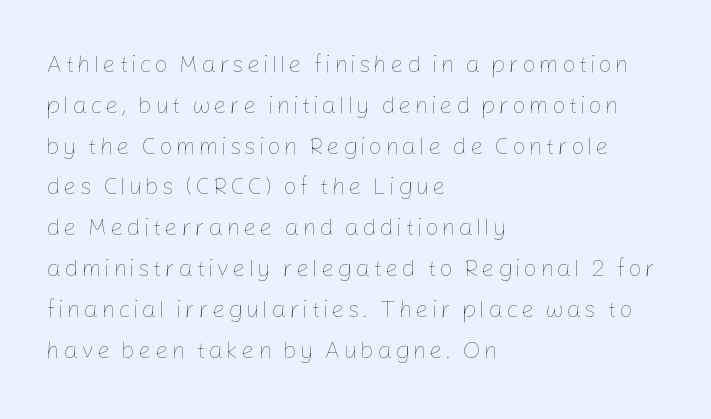
A student would call this left alignment; a typographer would say flush left, rag right. A bare baseline throughout the passage. Horizontal bands of white between lines are of average thickness. Ordinary non-slanted type is in use. Summary of weight: not heavy and not bold.
